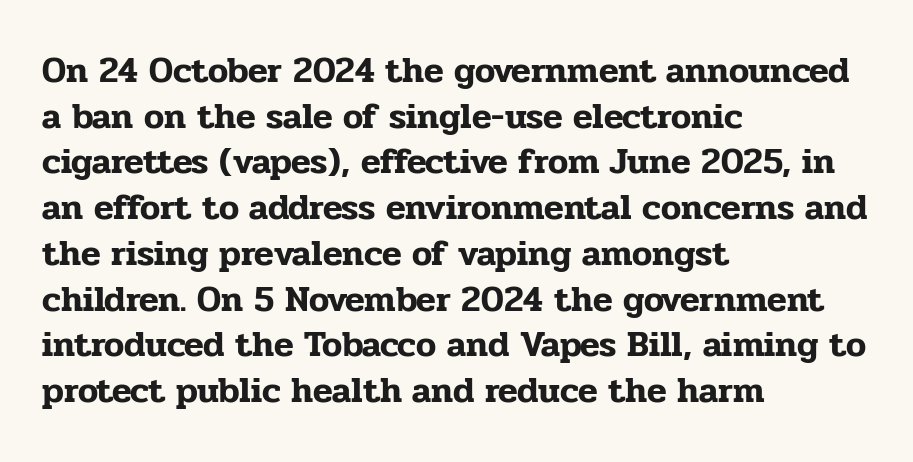
The image shows 36 px serif type, upright; set left-aligned, normal line spacing (1.27x), normal letter spacing, not underlined; low stroke contrast and a medium x-height.
